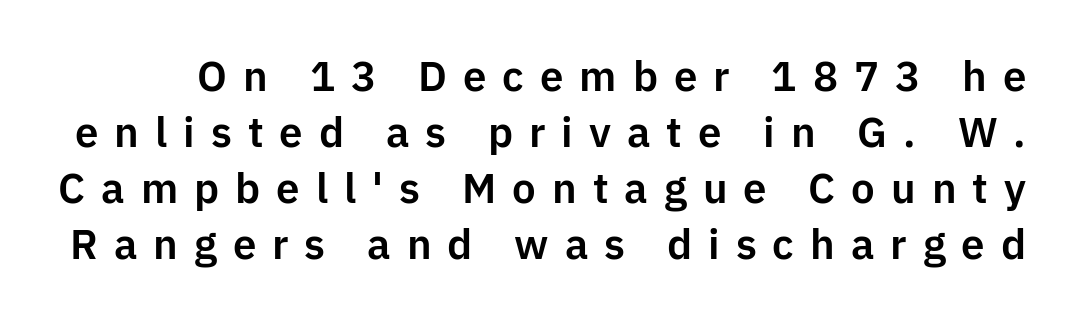
The image shows 42 px sans-serif type, upright; set normal line spacing (1.33x), unusually wide letter spacing (+0.38 em), not underlined; low stroke contrast and a medium x-height.
